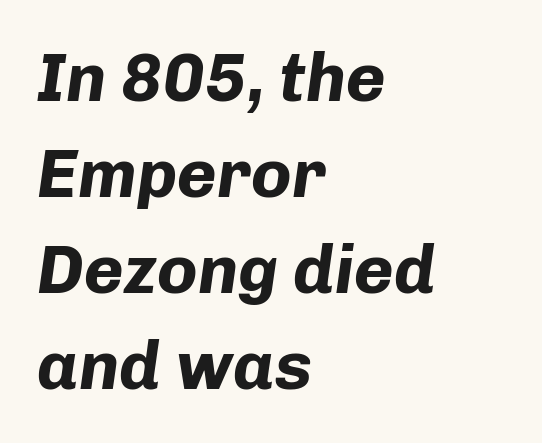
{"italic": "yes", "lean": "right", "slant_degrees": 8, "bold": "yes", "weight": "bold", "width": "normal", "stroke_contrast": "low", "x_height": "medium", "monospaced": "no", "underline": "no", "align": "left", "line_spacing": "normal", "line_spacing_ratio": 1.41, "letter_spacing": "normal", "letter_spacing_em": 0.0, "glyph_px": 68}
